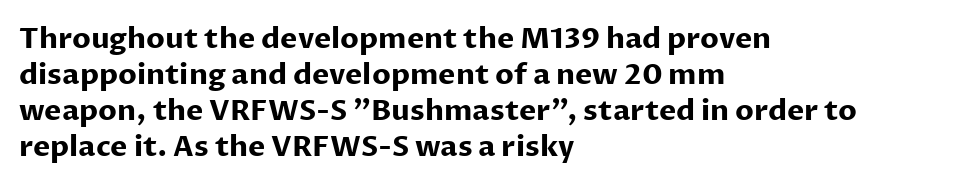
Heavy, bold letterforms. The typography opts for an upright posture over an oblique one. Words float on clear page, feet unadorned. Nope, no serifs anywhere on these letters. The tracking reads as untouched default to a designer's eye.
